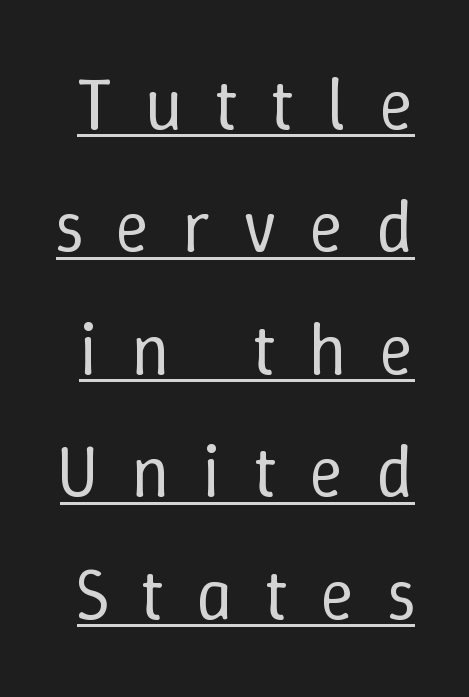
The image shows 72 px regular-weight type, upright; set normal line spacing (1.7x), unusually wide letter spacing (+0.45 em), underlined; low stroke contrast and a medium x-height.
